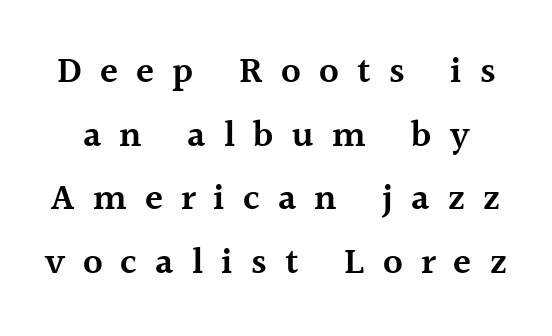
Q: Is the text bold? A: Semi-bold.
Q: Is the text italic (slanted)? A: No, it is upright.
Q: Is the typeface a serif or a sans-serif typeface? A: Serif.
Q: Is the text underlined? A: No.
Q: Is the spacing between letters normal or unusually wide? A: Unusually wide.
Q: Width (condensed, normal, or wide)? A: Normal.
Q: x-height? A: Medium.
Q: Monospaced? A: No.
